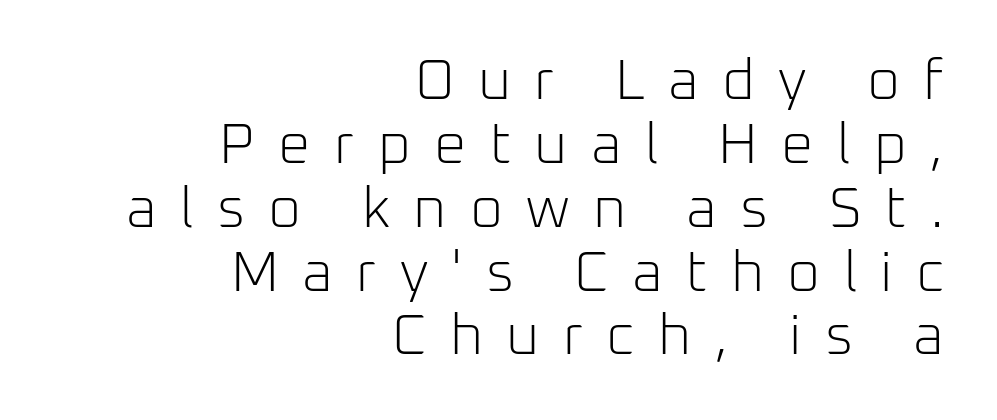
The image shows 57 px light sans-serif type, upright; set right-aligned, tight line spacing (1.12x), unusually wide letter spacing (+0.41 em), not underlined; low stroke contrast and a medium x-height.
